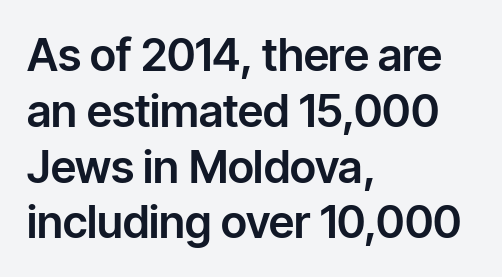
The image shows 45 px sans-serif type, upright; set left-aligned, line spacing 1.24x, normal letter spacing, not underlined; low stroke contrast and a medium x-height.
